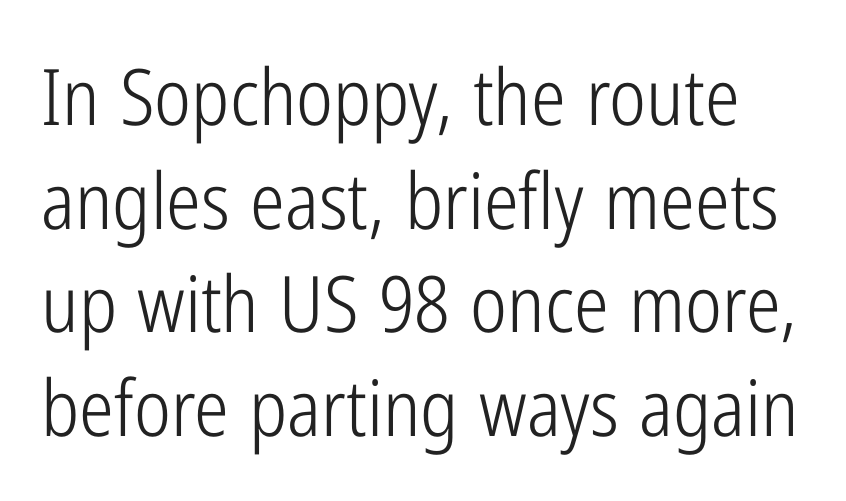
The image shows 78 px light, condensed sans-serif type, upright; set normal line spacing (1.33x), normal letter spacing, not underlined; low stroke contrast and a medium x-height.
